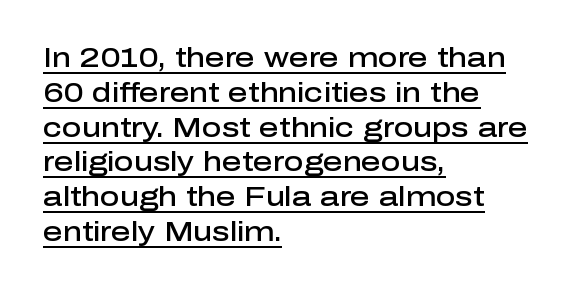
{"italic": "no", "bold": "semi", "underline": "yes", "align": "left", "line_spacing": "normal", "line_spacing_ratio": 1.29, "letter_spacing": "normal", "letter_spacing_em": 0.0, "glyph_px": 27}
